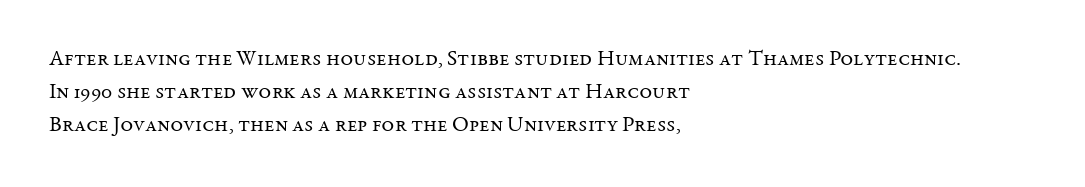
The image shows 22 px text type, upright; set left-aligned, normal line spacing (1.5x), normal letter spacing, not underlined.
